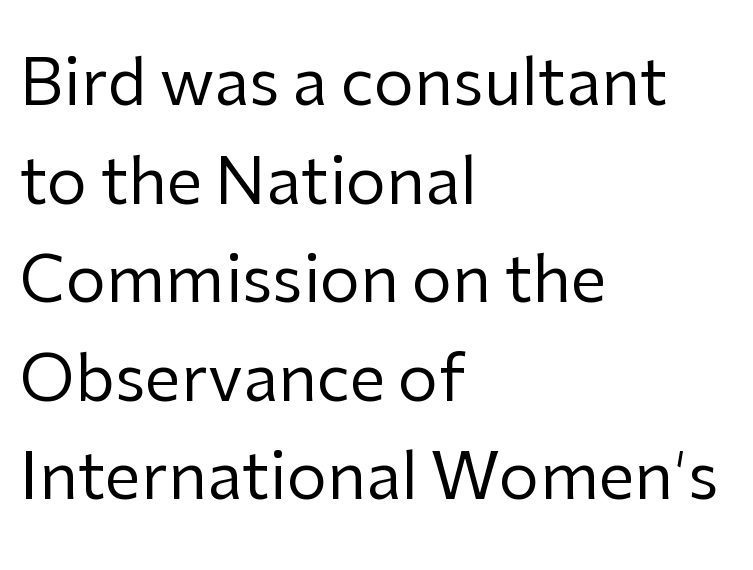
{"serif": "no", "italic": "no", "bold": "no", "weight": "regular", "width": "normal", "stroke_contrast": "low", "x_height": "medium", "monospaced": "no", "underline": "no", "align": "left", "line_spacing": "normal", "line_spacing_ratio": 1.54, "letter_spacing": "normal", "letter_spacing_em": 0.0, "glyph_px": 64}
